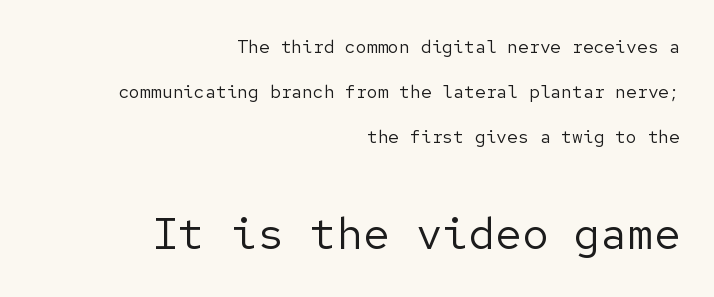
The image shows 44 px regular-weight sans-serif type, upright; set right-aligned, loose line spacing (2.49x), normal letter spacing, not underlined; the second (bottom) block is 2.44x larger; low stroke contrast and a medium x-height.
